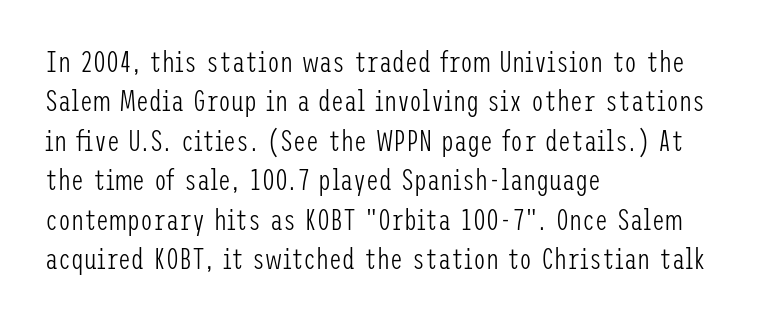
The image shows 29 px light, condensed sans-serif type, upright; set left-aligned, normal line spacing (1.36x), normal letter spacing, not underlined; low stroke contrast and a medium x-height.
